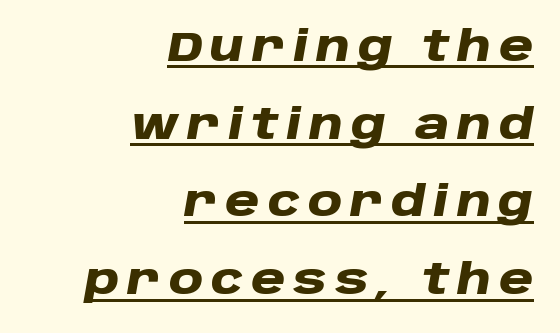
The image shows 42 px heavy, wide type, italic (leaning right); set right-aligned, line spacing 1.85x, underlined; low stroke contrast and a large x-height.
